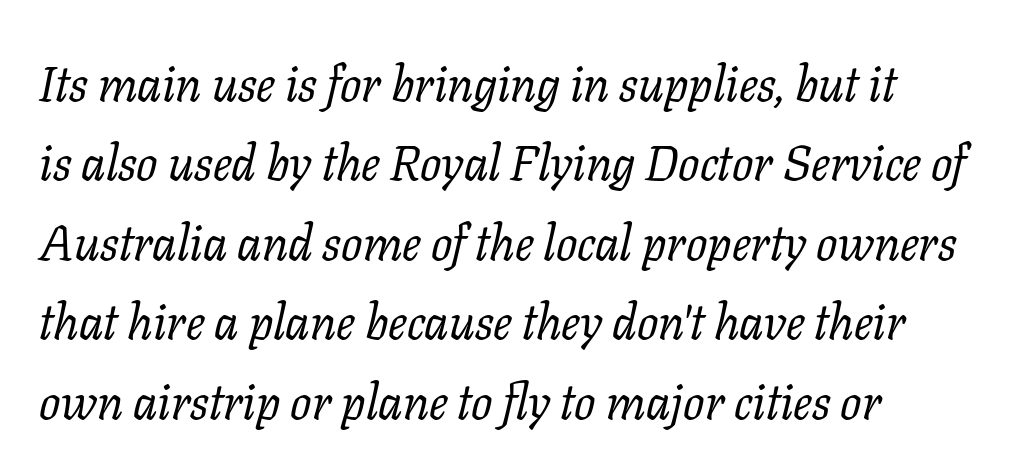
The image shows 50 px regular-weight serif type, italic (leaning right); set left-aligned, normal line spacing (1.59x), normal letter spacing, not underlined; low stroke contrast and a medium x-height.
